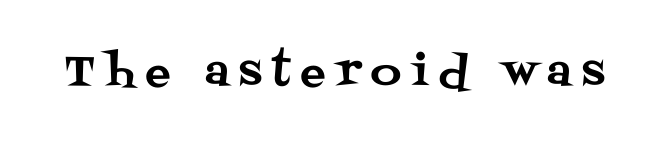
{"serif": "yes", "italic": "no", "width": "normal", "stroke_contrast": "medium", "x_height": "large", "monospaced": "no", "underline": "no", "letter_spacing": "wide", "letter_spacing_em": 0.25, "glyph_px": 42}
